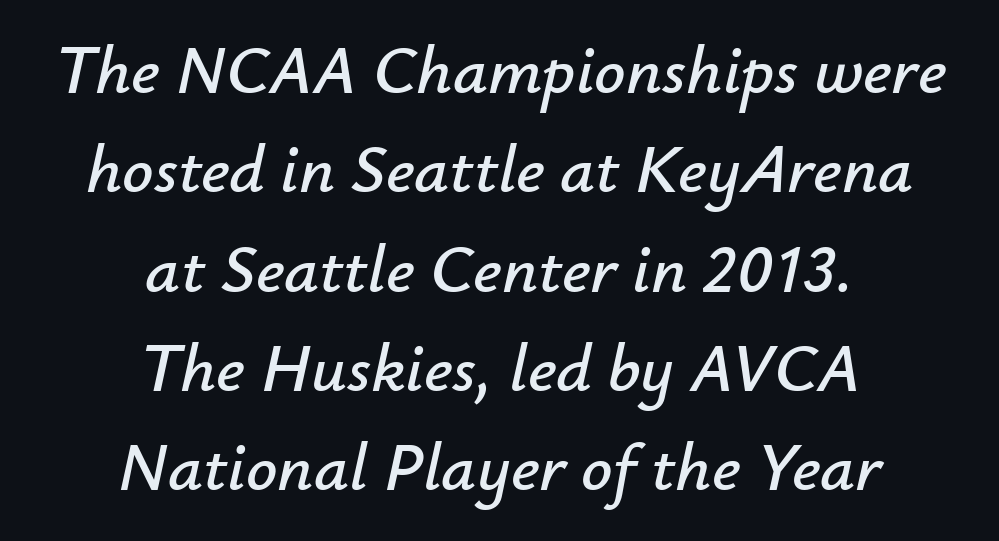
You could not count columns in this text — the font is proportionally spaced. Between one letter and the next there's only the usual sliver of space. Beneath every word, the page is bare. Is the block centered? Yes — each line is placed symmetrically about the middle. A typesetter would call this leading conventional body-copy spacing.
